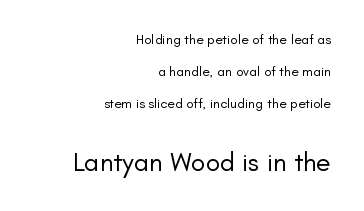
Q: Is the text bold? A: No.
Q: Is the text italic (slanted)? A: No, it is upright.
Q: Is the text underlined? A: No.
Q: How is the paragraph aligned? A: Right-aligned.
Q: Is the spacing between letters normal or unusually wide? A: Normal.
Q: Is the spacing between lines tight, normal or loose? A: Loose.
Q: Which block of text is set in a larger size, the first (top) or the second (bottom)? A: The second (bottom) one.
